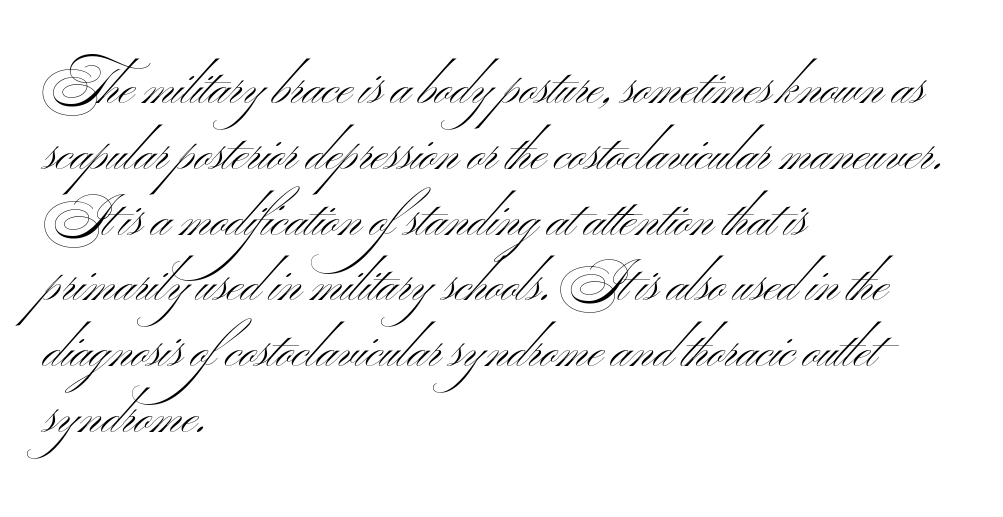
{"serif": "no", "bold": "no", "weight": "light", "width": "wide", "stroke_contrast": "medium", "x_height": "small", "monospaced": "no", "underline": "no", "align": "left", "line_spacing": "normal", "line_spacing_ratio": 1.29, "letter_spacing": "normal", "letter_spacing_em": 0.0, "glyph_px": 51}
